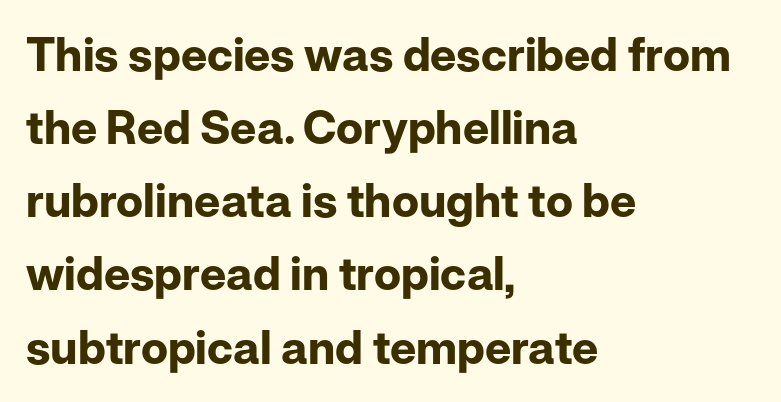
Q: Is the text bold? A: Yes.
Q: Is the text italic (slanted)? A: No, it is upright.
Q: Is the typeface a serif or a sans-serif typeface? A: Sans-serif.
Q: Is the text underlined? A: No.
Q: How is the paragraph aligned? A: Left-aligned.
Q: Is the spacing between letters normal or unusually wide? A: Normal.
Q: Is the spacing between lines tight, normal or loose? A: Normal.
Q: Width (condensed, normal, or wide)? A: Normal.
Q: Stroke contrast? A: Low.
Q: x-height? A: Medium.
Q: Monospaced? A: No.
